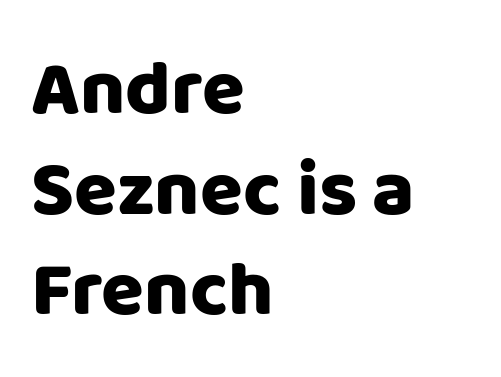
The image shows 78 px sans-serif type, upright; set left-aligned, normal line spacing (1.29x), normal letter spacing, not underlined; low stroke contrast and a large x-height.
